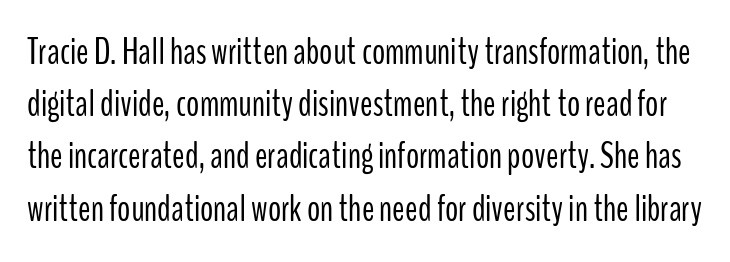
{"serif": "no", "italic": "no", "bold": "no", "weight": "light", "width": "condensed", "stroke_contrast": "low", "x_height": "medium", "monospaced": "no", "underline": "no", "line_spacing": "normal", "line_spacing_ratio": 1.41, "letter_spacing": "normal", "letter_spacing_em": 0.0, "glyph_px": 37}
